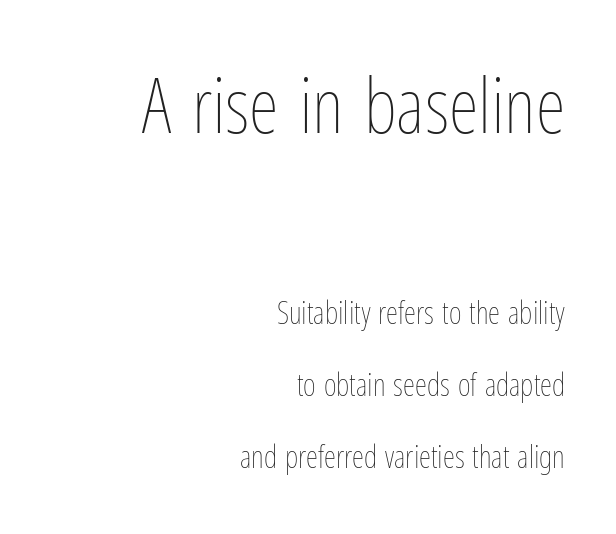
The image shows 77 px thin, condensed type, upright; set right-aligned, loose line spacing (2.32x), normal letter spacing, not underlined; the first (top) block is 2.48x larger; low stroke contrast and a medium x-height.
